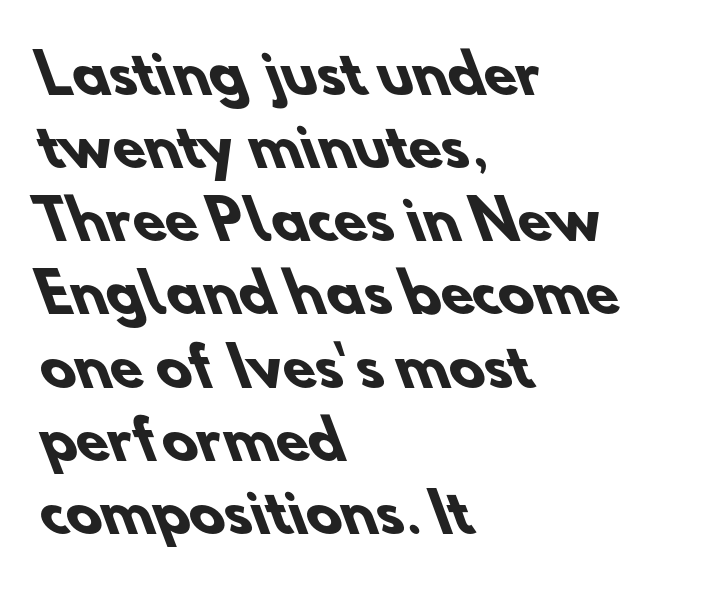
Q: Is the text bold? A: Yes.
Q: Is the typeface a serif or a sans-serif typeface? A: Sans-serif.
Q: Is the text underlined? A: No.
Q: How is the paragraph aligned? A: Left-aligned.
Q: Is the spacing between letters normal or unusually wide? A: Normal.
Q: Is the spacing between lines tight, normal or loose? A: Normal.
Q: Width (condensed, normal, or wide)? A: Normal.
Q: Stroke contrast? A: Low.
Q: x-height? A: Small.
Q: Monospaced? A: No.
